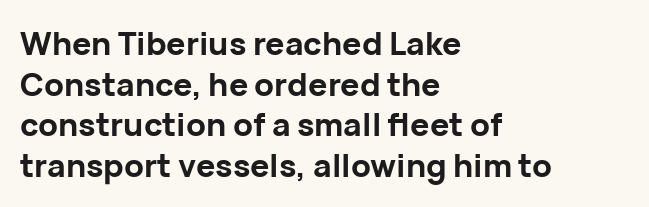
Q: Is the text bold? A: Yes.
Q: Is the text italic (slanted)? A: No, it is upright.
Q: Is the typeface a serif or a sans-serif typeface? A: Sans-serif.
Q: Is the text underlined? A: No.
Q: How is the paragraph aligned? A: Left-aligned.
Q: Is the spacing between letters normal or unusually wide? A: Normal.
Q: Is the spacing between lines tight, normal or loose? A: Normal.
Q: Width (condensed, normal, or wide)? A: Normal.
Q: Stroke contrast? A: Low.
Q: x-height? A: Medium.
Q: Monospaced? A: No.
